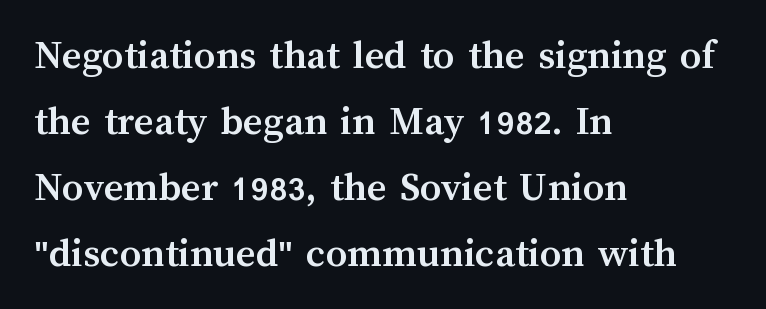
{"italic": "no", "bold": "yes", "weight": "semibold", "width": "normal", "stroke_contrast": "medium", "x_height": "medium", "monospaced": "no", "underline": "no", "align": "left", "line_spacing": "normal", "line_spacing_ratio": 1.57, "letter_spacing": "normal", "letter_spacing_em": 0.0, "glyph_px": 42}
